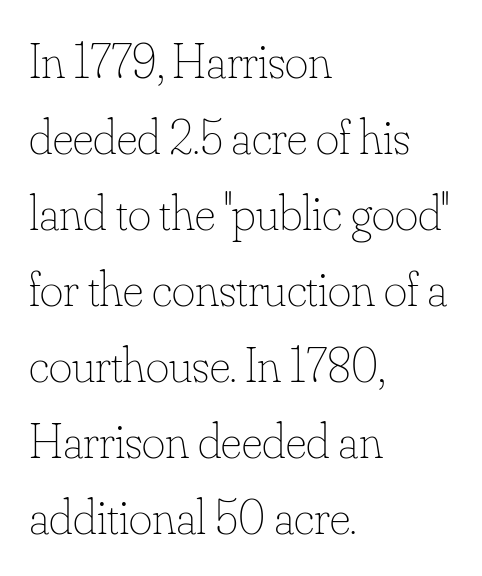
Q: Is the text bold? A: No.
Q: Is the text italic (slanted)? A: No, it is upright.
Q: Is the text underlined? A: No.
Q: How is the paragraph aligned? A: Left-aligned.
Q: Is the spacing between letters normal or unusually wide? A: Normal.
Q: Is the spacing between lines tight, normal or loose? A: Normal.
Q: Width (condensed, normal, or wide)? A: Normal.
Q: Stroke contrast? A: Low.
Q: x-height? A: Small.
Q: Monospaced? A: No.
